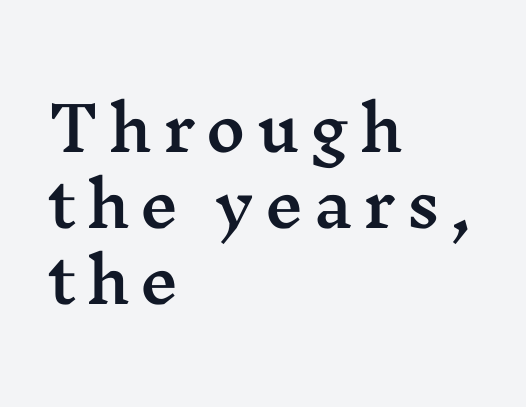
{"serif": "yes", "italic": "no", "width": "wide", "stroke_contrast": "medium", "x_height": "medium", "monospaced": "no", "underline": "no", "align": "left", "line_spacing": "normal", "line_spacing_ratio": 1.25, "glyph_px": 61}
